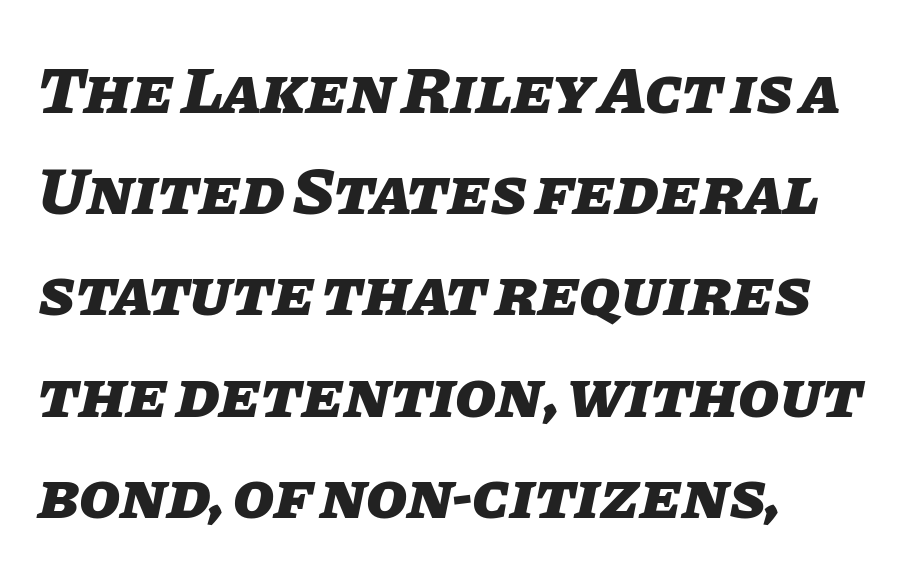
There's an unmistakable incline to the writing here. Regarding leading, the lines here are spaced in the standard way. The tracking reads as untouched default to a designer's eye. Any mark beneath the type? The region is blank. All the whitespace from short lines collects on the right.
